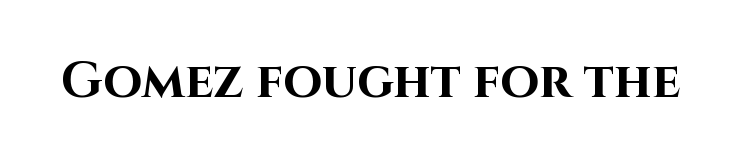
{"serif": "no", "italic": "no", "bold": "yes", "weight": "bold", "width": "normal", "stroke_contrast": "high", "x_height": "large", "monospaced": "no", "underline": "no", "letter_spacing": "normal", "letter_spacing_em": 0.0, "glyph_px": 50}
